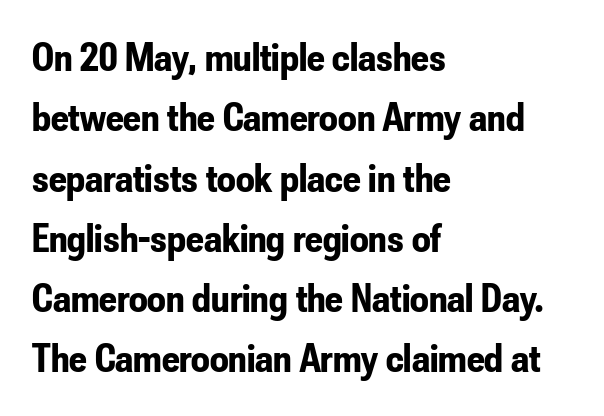
Looks like regular typesetting: each glyph gets only the width it needs. Descenders hang freely into open space. The type is set solid horizontally, with unmodified tracking. A classic flush-left, rag-right setting is used for this passage.
